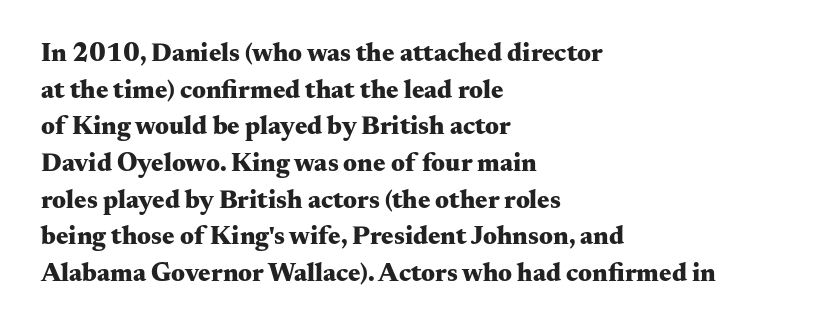
Q: Is the text bold? A: Yes.
Q: Is the text italic (slanted)? A: No, it is upright.
Q: Is the text underlined? A: No.
Q: How is the paragraph aligned? A: Left-aligned.
Q: Is the spacing between letters normal or unusually wide? A: Normal.
Q: Is the spacing between lines tight, normal or loose? A: Normal.
